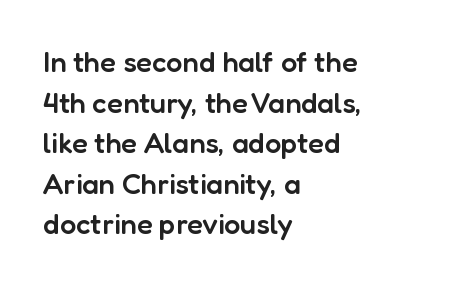
This sample has the flowing, uneven cadence of proportional lettering. Visually the block forms a straight wall on the left and a jagged coastline on the right. Interline gaps are of average width in this sample. Font category for this specimen: sans-serif. Is the type bold? Partly — it's a semibold, heavier than regular but not fully bold. Notice how the stems are strictly vertical — no italics here.
